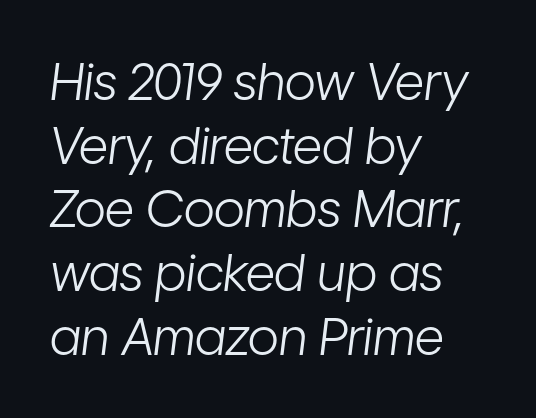
{"italic": "yes", "lean": "right", "slant_degrees": 7, "bold": "no", "weight": "light", "width": "condensed", "stroke_contrast": "low", "x_height": "medium", "monospaced": "no", "underline": "no", "align": "left", "line_spacing": "normal", "line_spacing_ratio": 1.25, "letter_spacing": "normal", "letter_spacing_em": 0.0, "glyph_px": 51}
